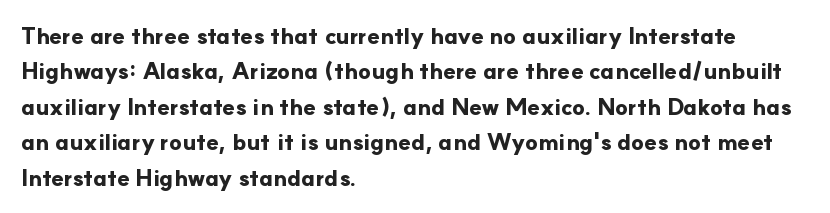
The strip under each line holds only bare page. The designer left line spacing at the default. Typeset ragged right — the left edge is the straight one. Heavy-handed strokes throughout: this text is bold.
